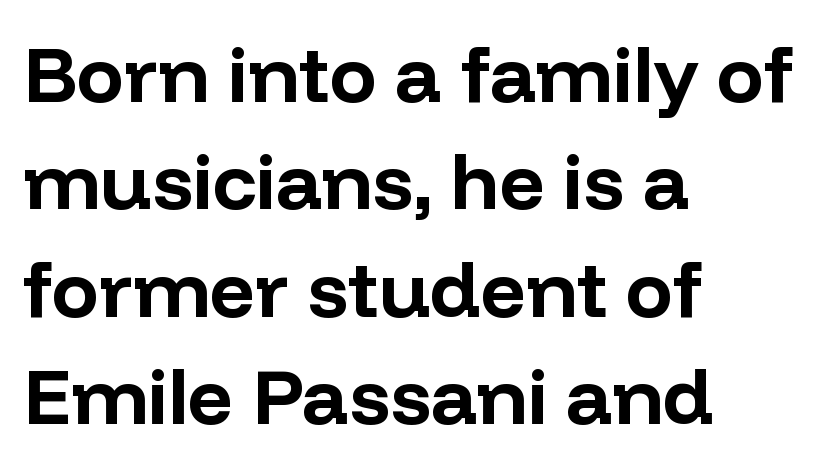
If you measured baseline to baseline, you'd find a middling distance. Rule under the text: the space is simply empty. These lines were composed using upright roman letters. The setting favours the left margin, as ordinary paragraphs usually do. Looks like regular typesetting: each glyph gets only the width it needs.
